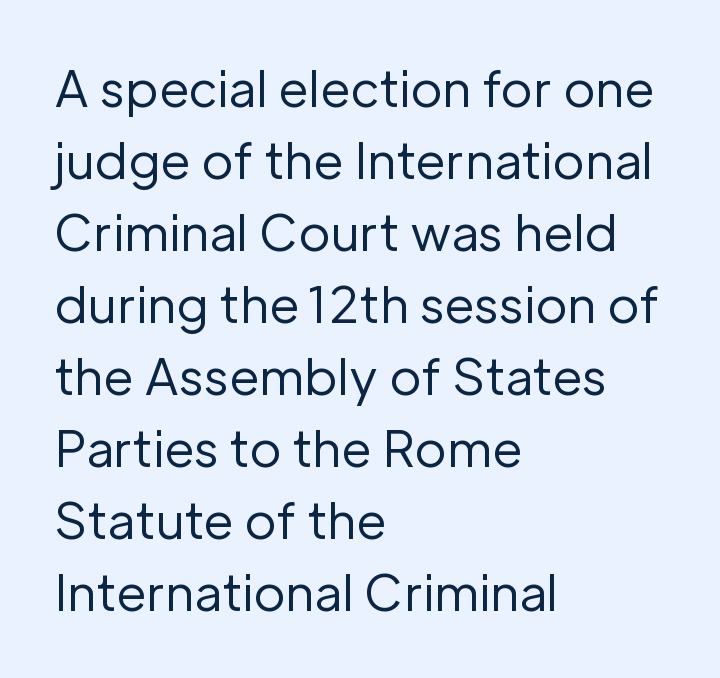
{"serif": "no", "italic": "no", "bold": "no", "weight": "regular", "width": "normal", "stroke_contrast": "low", "x_height": "medium", "monospaced": "no", "underline": "no", "align": "left", "line_spacing": "normal", "line_spacing_ratio": 1.47, "letter_spacing": "normal", "letter_spacing_em": 0.0, "glyph_px": 49}
